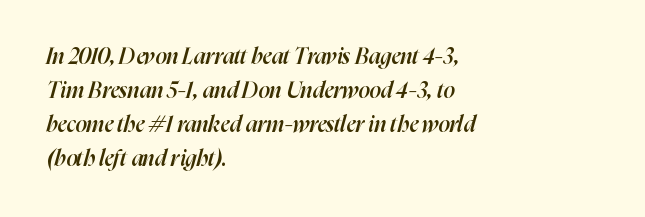
In terms of weight, the rendering is demibold, just under bold. Horizontal bands of white between lines are of average thickness. Each row of text sits above clean, open space. Casual observation: everything's shoved over to the left. Compared with typical body copy, the letter spacing here is the same. Slanted lettering throughout.
